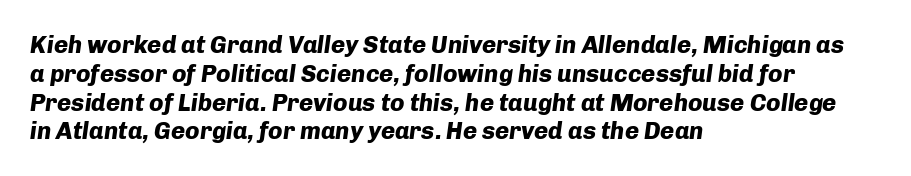
Q: Is the text bold? A: Yes.
Q: Is the text italic (slanted)? A: Yes, it leans right by about 8 degrees.
Q: Is the text underlined? A: No.
Q: How is the paragraph aligned? A: Left-aligned.
Q: Is the spacing between letters normal or unusually wide? A: Normal.
